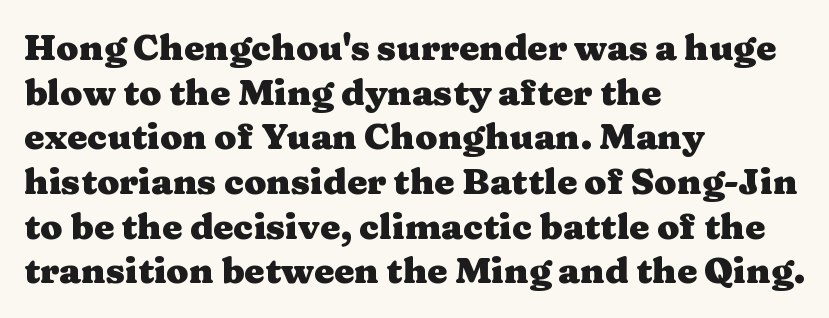
The image shows 36 px heavy, wide serif type, upright; set left-aligned, line spacing 1.24x, normal letter spacing, not underlined; medium stroke contrast and a medium x-height.
